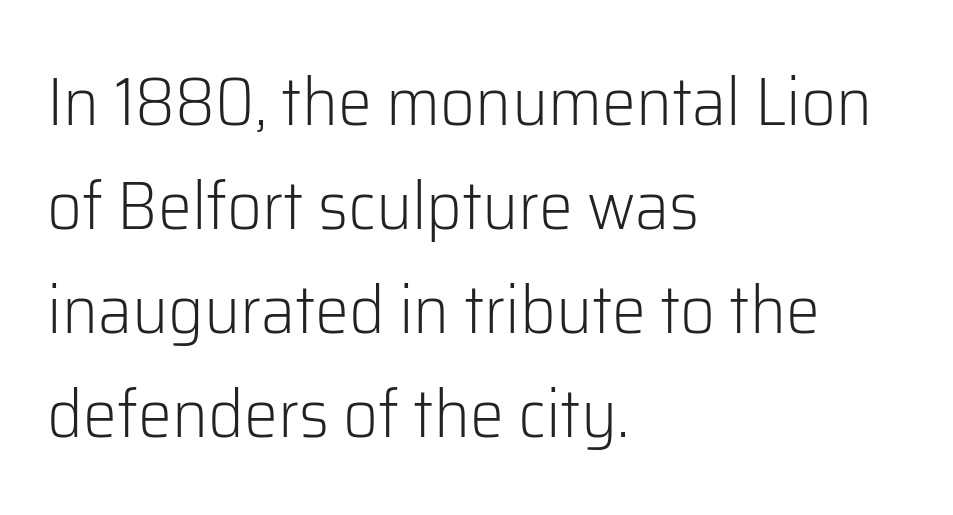
Q: Is the text bold? A: No.
Q: Is the text italic (slanted)? A: No, it is upright.
Q: Is the typeface a serif or a sans-serif typeface? A: Sans-serif.
Q: Is the text underlined? A: No.
Q: How is the paragraph aligned? A: Left-aligned.
Q: Is the spacing between letters normal or unusually wide? A: Normal.
Q: Is the spacing between lines tight, normal or loose? A: Normal.
Q: Width (condensed, normal, or wide)? A: Normal.
Q: Stroke contrast? A: Low.
Q: x-height? A: Medium.
Q: Monospaced? A: No.
